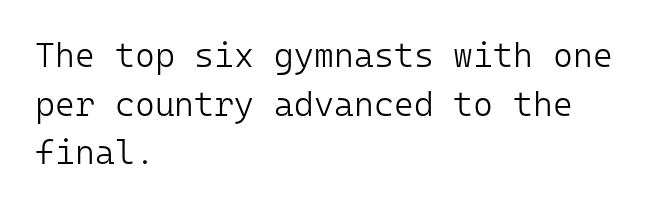
What stands out about the letter spacing? Nothing — it is the standard amount. Each letter's strokes conclude bluntly, with no projecting serifs. Think of a typewriter: that constant character pitch is what you see here. Type without underlining. Each stroke keeps to a modest, everyday thickness or less. Every row of glyphs begins at an identical x-position on the left.
